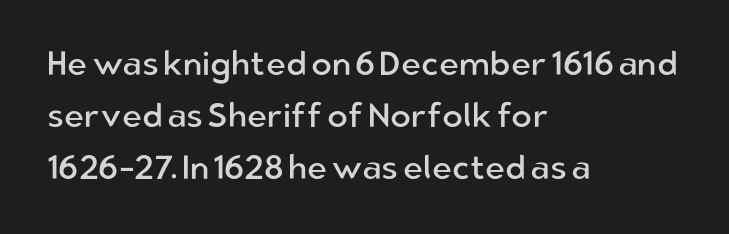
{"serif": "no", "italic": "no", "bold": "no", "weight": "regular", "width": "normal", "stroke_contrast": "low", "x_height": "medium", "monospaced": "no", "underline": "no", "align": "left", "line_spacing": "normal", "line_spacing_ratio": 1.53, "letter_spacing": "normal", "letter_spacing_em": 0.0, "glyph_px": 34}
